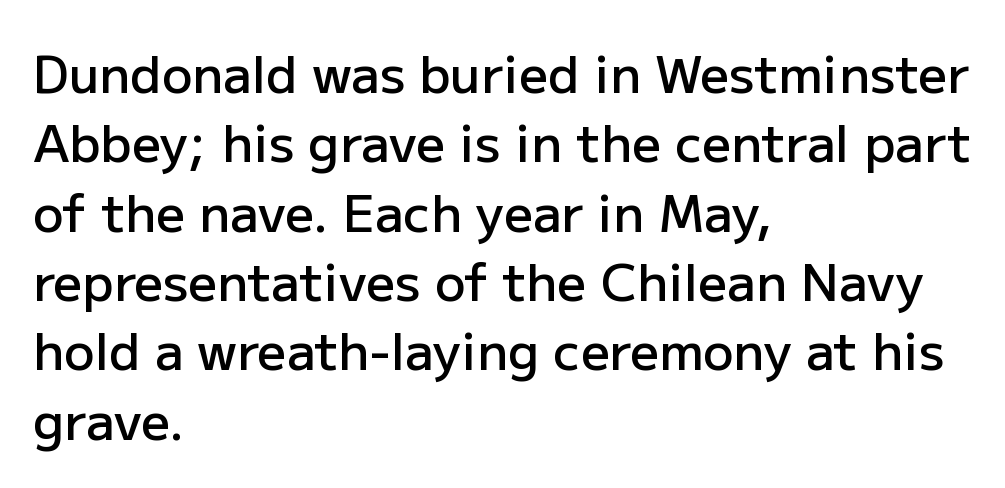
The image shows 51 px semibold sans-serif type, upright; set left-aligned, normal line spacing (1.36x), normal letter spacing, not underlined; low stroke contrast and a medium x-height.
